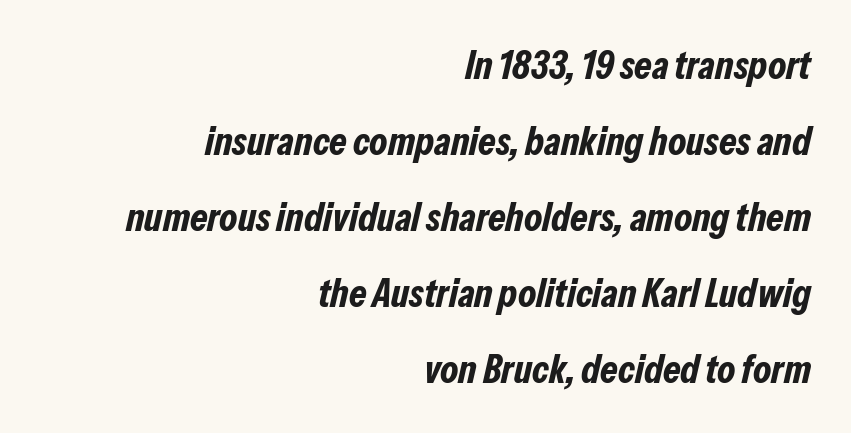
The image shows 40 px bold, condensed type, italic (leaning right); set right-aligned, loose line spacing (1.9x), normal letter spacing, not underlined; low stroke contrast and a medium x-height.
